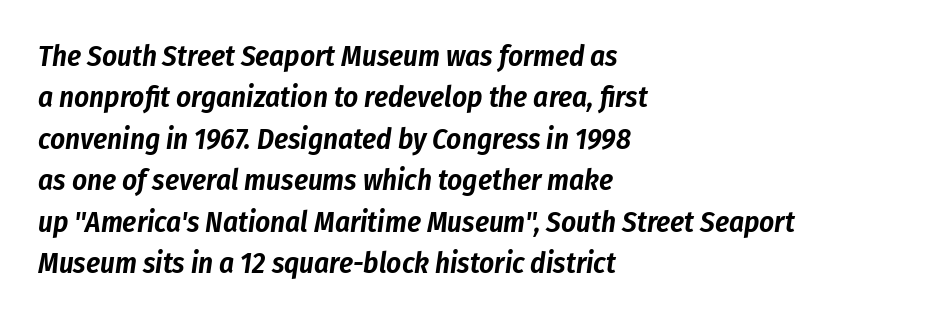
In terms of leading, this rendering sits right in the middle. The passage shown is typed in a proportional face where columns would drift. A bare baseline throughout the passage. The passage shown has conventional tracking throughout. Short and long lines alike share a common starting point at left.
